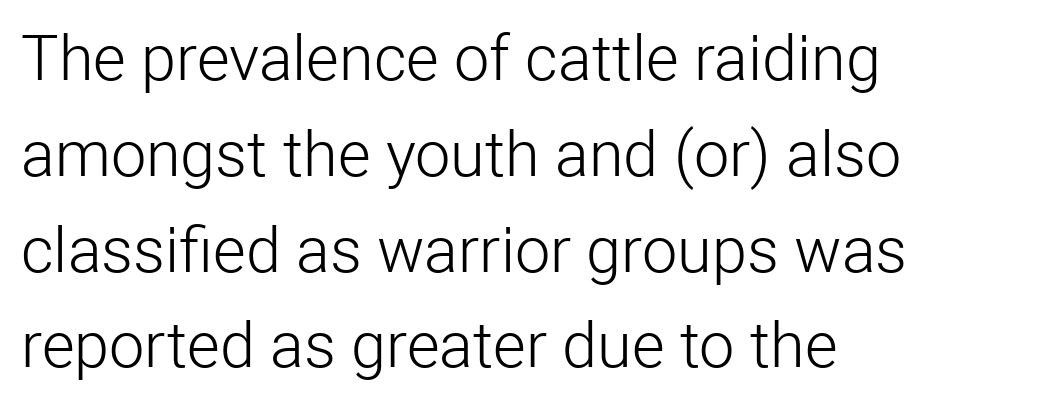
Q: Is the text bold? A: No.
Q: Is the text italic (slanted)? A: No, it is upright.
Q: Is the typeface a serif or a sans-serif typeface? A: Sans-serif.
Q: Is the text underlined? A: No.
Q: How is the paragraph aligned? A: Left-aligned.
Q: Is the spacing between letters normal or unusually wide? A: Normal.
Q: Is the spacing between lines tight, normal or loose? A: Normal.
Q: Width (condensed, normal, or wide)? A: Normal.
Q: Stroke contrast? A: Low.
Q: x-height? A: Medium.
Q: Monospaced? A: No.
